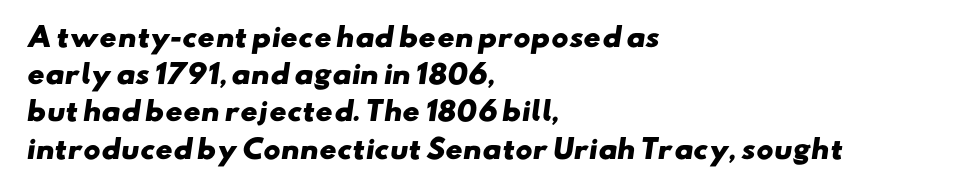
Q: Is the text bold? A: Yes.
Q: Is the text underlined? A: No.
Q: How is the paragraph aligned? A: Left-aligned.
Q: Is the spacing between letters normal or unusually wide? A: Normal.
Q: Is the spacing between lines tight, normal or loose? A: Normal.
